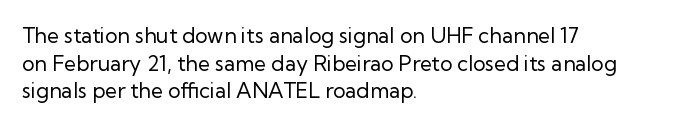
{"italic": "no", "bold": "no", "underline": "no", "align": "left", "line_spacing": "normal", "line_spacing_ratio": 1.32, "letter_spacing": "normal", "letter_spacing_em": 0.0, "glyph_px": 21}
